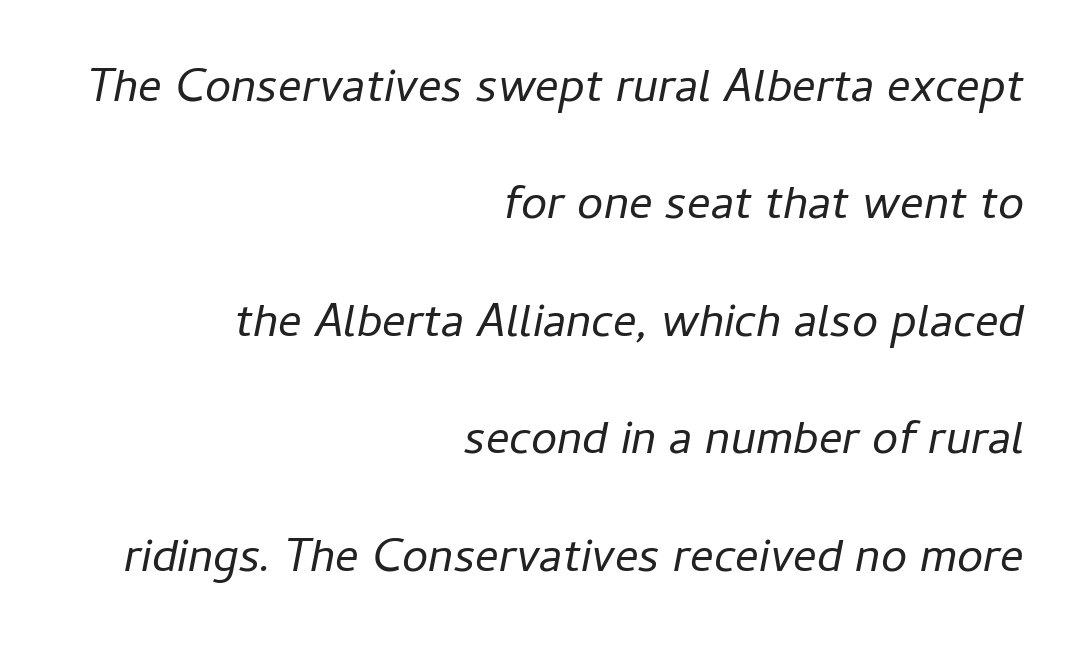
{"italic": "yes", "lean": "right", "slant_degrees": 11, "bold": "no", "weight": "regular", "width": "normal", "stroke_contrast": "low", "x_height": "medium", "monospaced": "no", "underline": "no", "align": "right", "line_spacing": "loose", "line_spacing_ratio": 2.5, "letter_spacing": "normal", "letter_spacing_em": 0.0, "glyph_px": 47}
